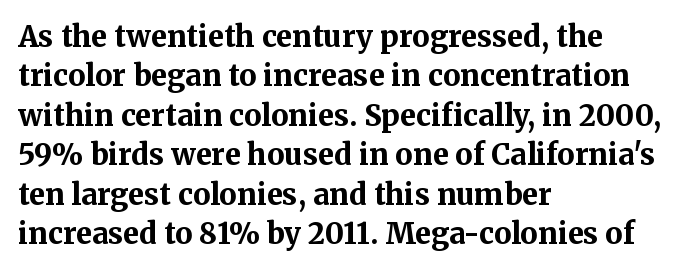
Ordinary non-slanted type is in use. The type is set solid horizontally, with unmodified tracking. Type style note: has serifs. A typesetter would call this proportional, since set widths differ per character. Check under the words: just untouched page. Each line starts at the same left margin while the right side varies.
